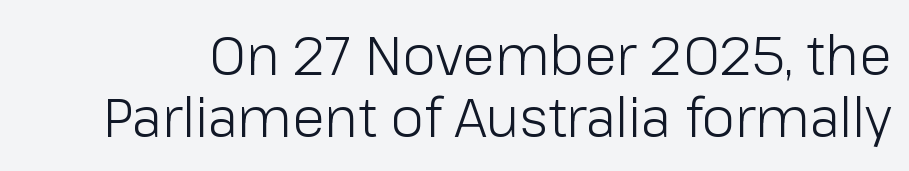
Q: Is the text bold? A: No.
Q: Is the text italic (slanted)? A: No, it is upright.
Q: Is the typeface a serif or a sans-serif typeface? A: Sans-serif.
Q: Is the text underlined? A: No.
Q: Is the spacing between letters normal or unusually wide? A: Normal.
Q: Is the spacing between lines tight, normal or loose? A: Tight.
Q: Width (condensed, normal, or wide)? A: Normal.
Q: Stroke contrast? A: Low.
Q: x-height? A: Medium.
Q: Monospaced? A: No.
